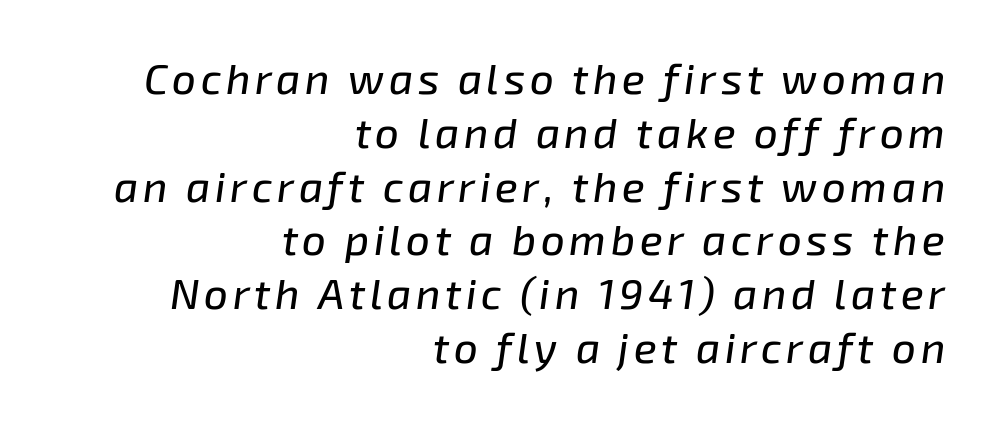
{"italic": "yes", "lean": "right", "slant_degrees": 8, "width": "normal", "stroke_contrast": "low", "x_height": "medium", "monospaced": "no", "underline": "no", "align": "right", "line_spacing": "normal", "line_spacing_ratio": 1.28, "glyph_px": 42}
